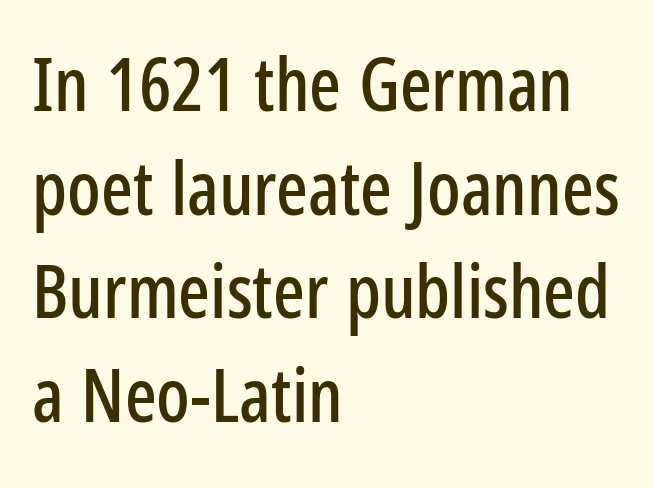
The font's upright variant was chosen for this text. A typesetter would call this proportional, since set widths differ per character. The words here are not underlined. Normally led — the rows are evenly, conventionally spaced. Left-aligned paragraph, ragged on the right. Characters follow at the spacing the type designer built in.
